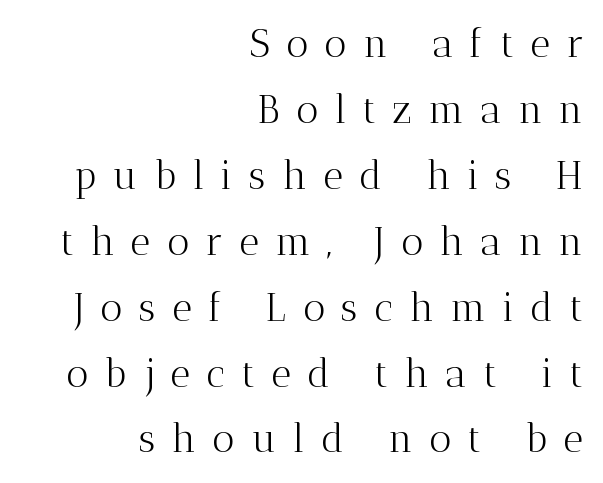
The image shows 39 px light serif type, upright; set right-aligned, normal line spacing (1.69x), unusually wide letter spacing (+0.42 em), not underlined; medium stroke contrast and a medium x-height.
